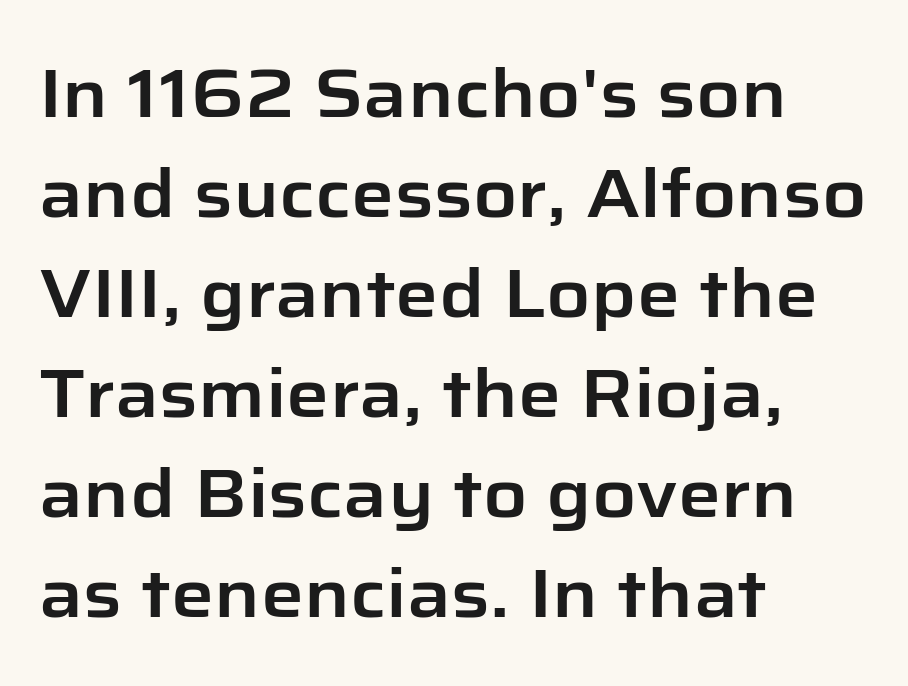
Q: Is the text italic (slanted)? A: No, it is upright.
Q: Is the typeface a serif or a sans-serif typeface? A: Sans-serif.
Q: Is the text underlined? A: No.
Q: How is the paragraph aligned? A: Left-aligned.
Q: Is the spacing between letters normal or unusually wide? A: Normal.
Q: Is the spacing between lines tight, normal or loose? A: Normal.
Q: Width (condensed, normal, or wide)? A: Normal.
Q: Stroke contrast? A: Low.
Q: x-height? A: Medium.
Q: Monospaced? A: No.
